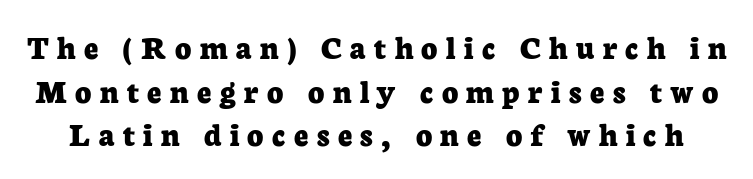
The image shows 35 px bold serif type, upright; set normal line spacing (1.25x), unusually wide letter spacing (+0.24 em), not underlined; low stroke contrast and a medium x-height.
